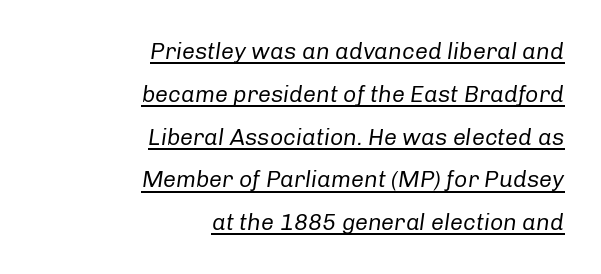
{"italic": "yes", "lean": "right", "slant_degrees": 8, "bold": "no", "underline": "yes", "align": "right", "line_spacing_ratio": 1.86, "letter_spacing": "normal", "letter_spacing_em": 0.0, "glyph_px": 23}
